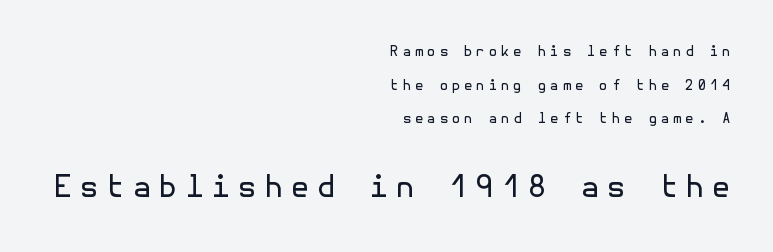
{"serif": "no", "italic": "no", "bold": "no", "weight": "regular", "width": "normal", "x_height": "medium", "underline": "no", "align": "right", "line_spacing": "loose", "line_spacing_ratio": 2.4, "letter_spacing": "wide", "letter_spacing_em": 0.26, "larger_block": "second", "size_ratio": 2.14, "glyph_px": 30}
